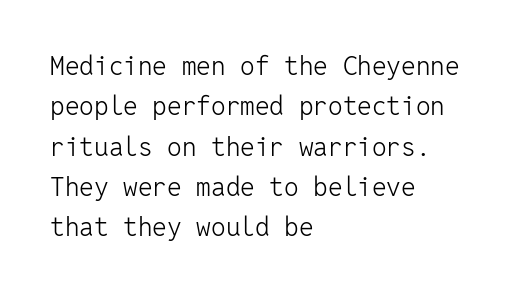
Check the space under the baseline: it is left empty. The type sits square on the baseline with zero lean. Line spacing here is normal. Casual observation: everything's shoved over to the left. Honestly, the letter spacing is just normal — you wouldn't notice it.
